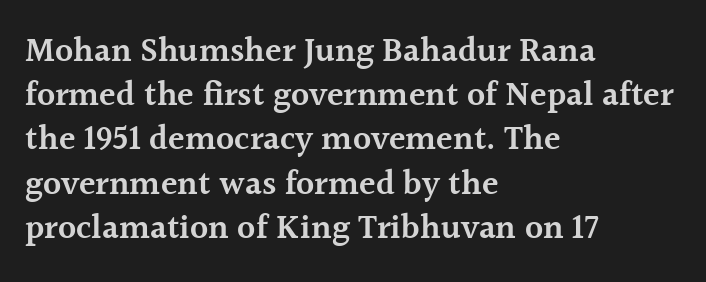
The image shows 34 px semibold serif type, upright; set left-aligned, normal line spacing (1.3x), normal letter spacing, not underlined; a medium x-height.
